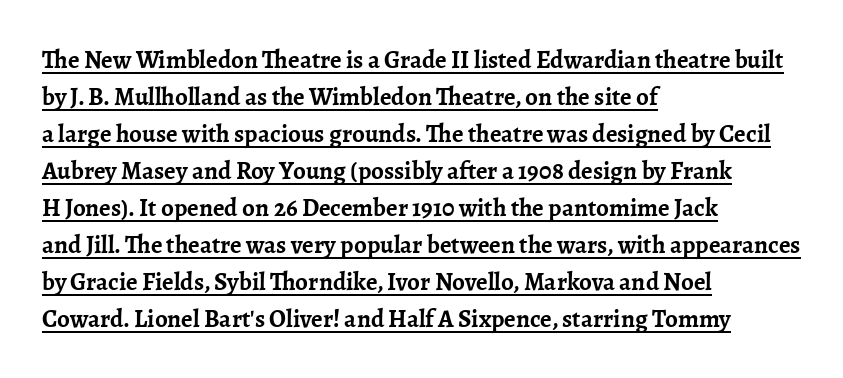
The ragged edge is on the right, which tells us the setting is flush left. The rendering uses a bold face; every stroke is thick and dark. Decoration check: the copy is underlined. Quick note: interline space is typical.
